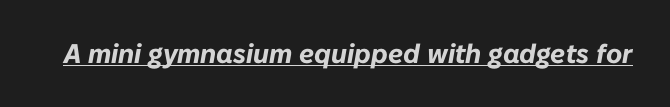
{"italic": "yes", "lean": "right", "slant_degrees": 10, "bold": "yes", "underline": "yes", "letter_spacing": "normal", "letter_spacing_em": 0.0, "glyph_px": 27}
